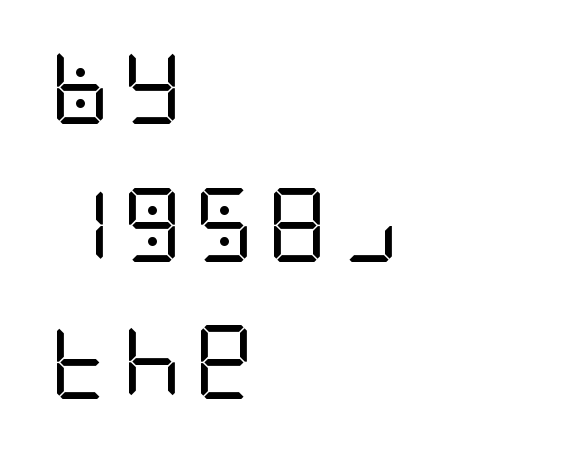
{"serif": "no", "italic": "no", "bold": "no", "weight": "regular", "width": "condensed", "stroke_contrast": "low", "x_height": "large", "underline": "no", "align": "left", "line_spacing_ratio": 1.86, "glyph_px": 74}
